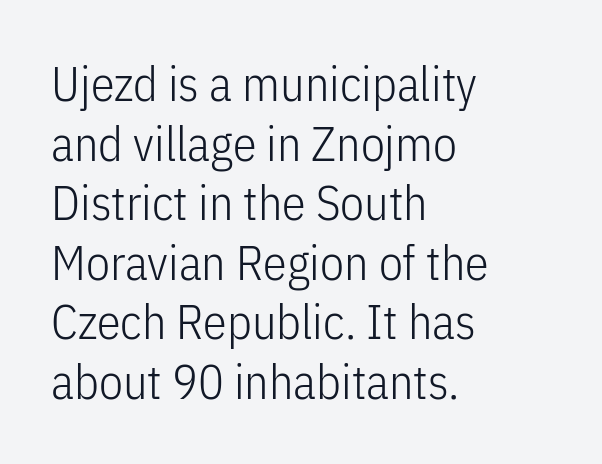
Q: Is the text bold? A: No.
Q: Is the text italic (slanted)? A: No, it is upright.
Q: Is the typeface a serif or a sans-serif typeface? A: Sans-serif.
Q: Is the text underlined? A: No.
Q: How is the paragraph aligned? A: Left-aligned.
Q: Is the spacing between letters normal or unusually wide? A: Normal.
Q: Width (condensed, normal, or wide)? A: Condensed.
Q: Stroke contrast? A: Low.
Q: x-height? A: Medium.
Q: Monospaced? A: No.
